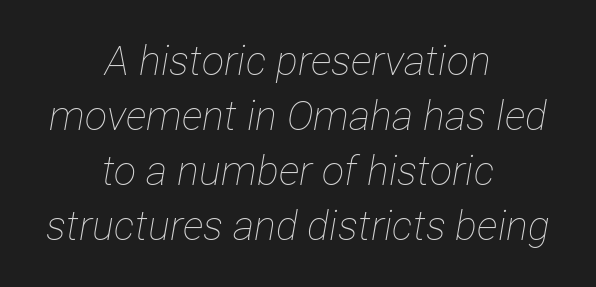
The image shows 41 px thin, condensed type, italic (leaning right); set centered, normal line spacing (1.34x), normal letter spacing, not underlined; low stroke contrast and a medium x-height.
